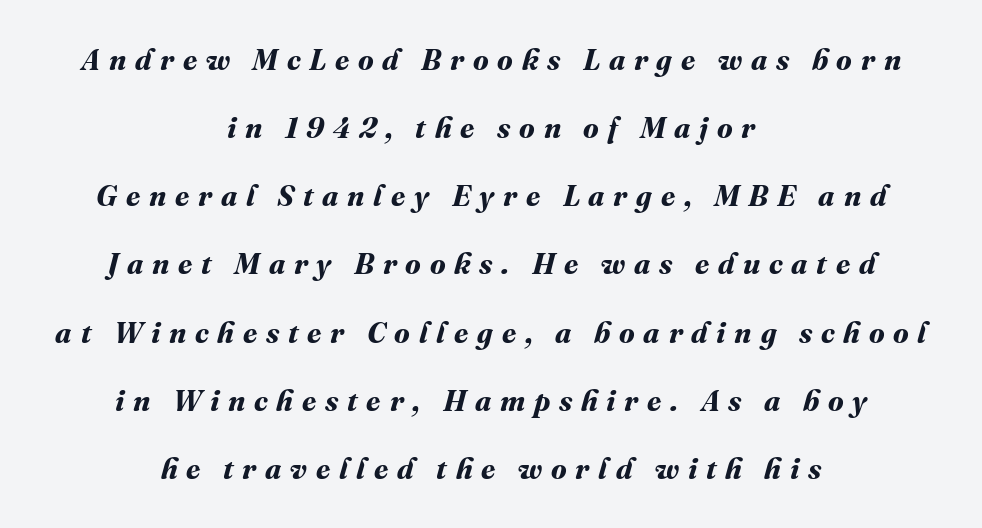
The image shows 29 px bold type; set centered, loose line spacing (2.35x), unusually wide letter spacing (+0.3 em), not underlined; medium stroke contrast and a medium x-height.
